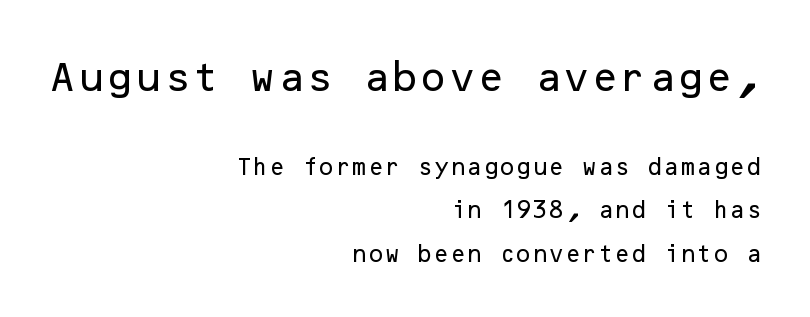
The image shows 33 px sans-serif type, upright; set right-aligned, loose line spacing (2.29x), normal letter spacing, not underlined; the first (top) block is 1.74x larger; low stroke contrast and a medium x-height.
